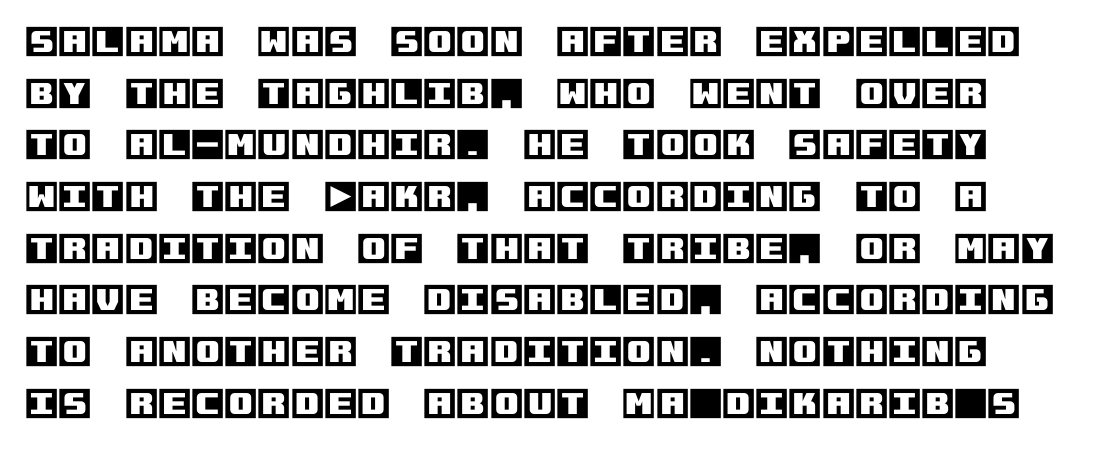
{"italic": "no", "width": "normal", "x_height": "large", "underline": "no", "line_spacing": "normal", "line_spacing_ratio": 1.52, "letter_spacing": "normal", "letter_spacing_em": 0.0, "glyph_px": 34}
